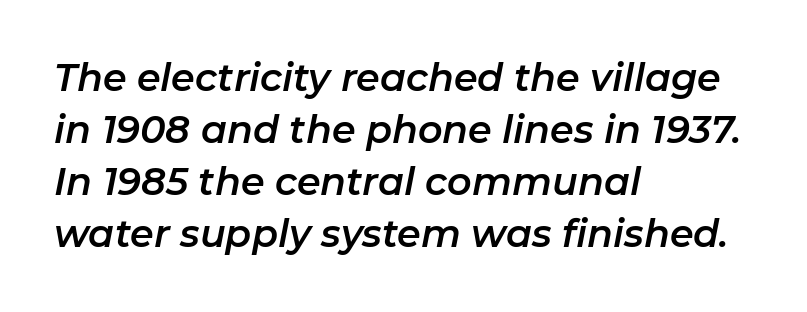
The image shows 38 px text type, italic (leaning right); set left-aligned, normal line spacing (1.37x), normal letter spacing, not underlined; low stroke contrast and a medium x-height.
